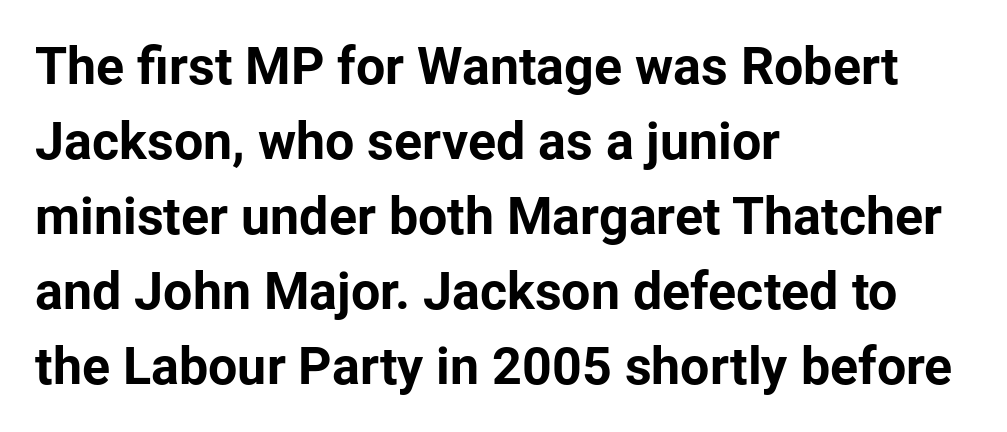
{"serif": "no", "italic": "no", "bold": "yes", "weight": "bold", "width": "normal", "stroke_contrast": "low", "x_height": "medium", "monospaced": "no", "underline": "no", "align": "left", "line_spacing": "normal", "line_spacing_ratio": 1.44, "letter_spacing": "normal", "letter_spacing_em": 0.0, "glyph_px": 52}
